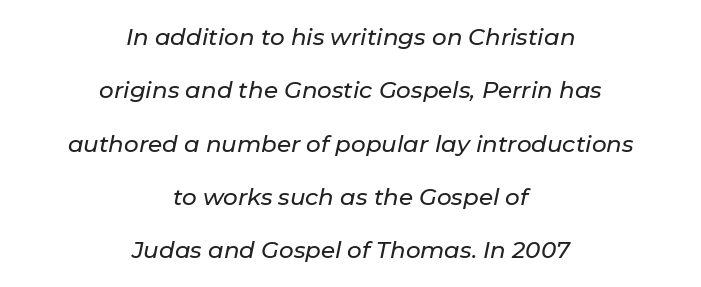
The image shows 23 px text type, italic (leaning right); set centered, loose line spacing (2.32x), normal letter spacing, not underlined.
